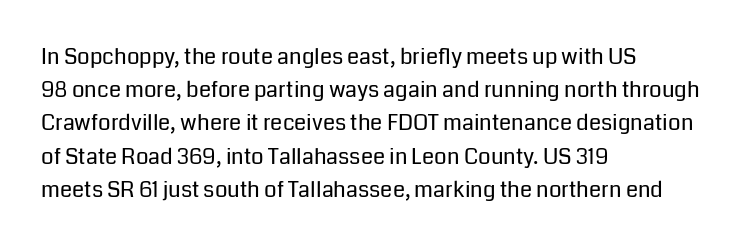
The image shows 22 px text type, upright; set left-aligned, normal line spacing (1.51x), normal letter spacing, not underlined.
